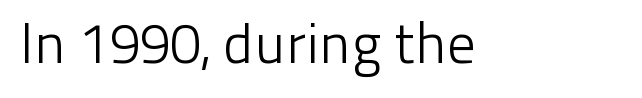
Ascenders rise straight up at ninety degrees. The area under the type is left untouched. Do the characters align in a grid? No, the font is proportional. This sample uses plain, unmodified letter spacing. Classification — sans serif. The passage shown is not bold in any degree.
